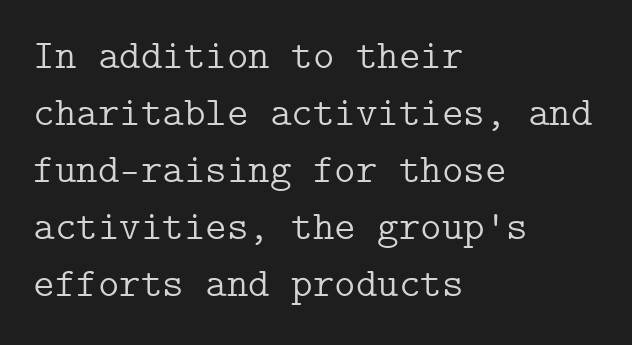
{"serif": "yes", "italic": "no", "bold": "no", "weight": "light", "width": "normal", "stroke_contrast": "low", "x_height": "medium", "underline": "no", "align": "left", "line_spacing": "normal", "line_spacing_ratio": 1.39, "letter_spacing": "normal", "letter_spacing_em": 0.0, "glyph_px": 41}
